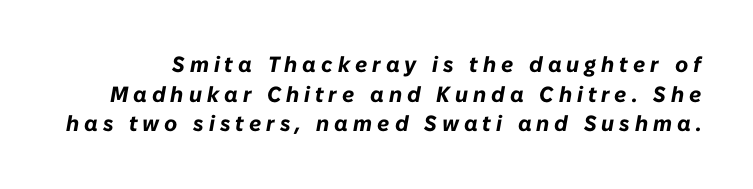
{"italic": "yes", "lean": "right", "slant_degrees": 10, "bold": "yes", "underline": "no", "line_spacing": "normal", "line_spacing_ratio": 1.35, "letter_spacing": "wide", "letter_spacing_em": 0.23, "glyph_px": 22}
